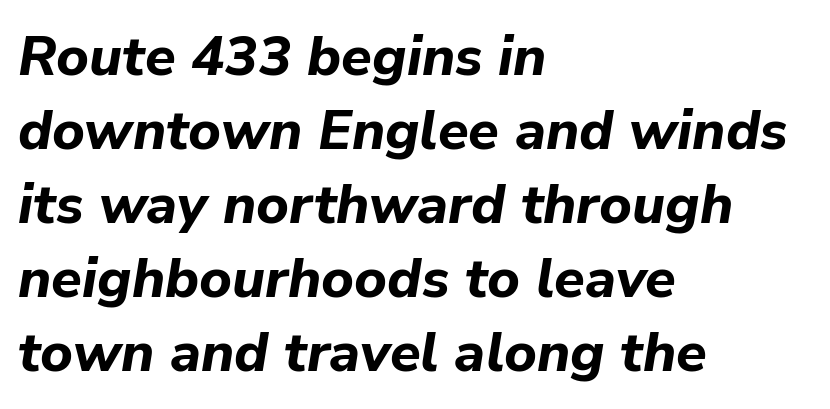
{"italic": "yes", "lean": "right", "slant_degrees": 9, "bold": "yes", "weight": "bold", "width": "normal", "stroke_contrast": "low", "x_height": "medium", "monospaced": "no", "underline": "no", "align": "left", "line_spacing": "normal", "line_spacing_ratio": 1.32, "letter_spacing": "normal", "letter_spacing_em": 0.0, "glyph_px": 56}
